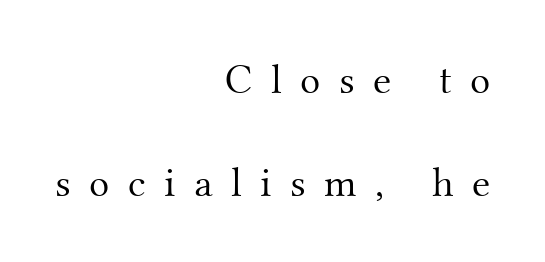
Q: Is the text bold? A: No.
Q: Is the text italic (slanted)? A: No, it is upright.
Q: Is the typeface a serif or a sans-serif typeface? A: Serif.
Q: Is the text underlined? A: No.
Q: How is the paragraph aligned? A: Right-aligned.
Q: Is the spacing between letters normal or unusually wide? A: Unusually wide.
Q: Is the spacing between lines tight, normal or loose? A: Loose.
Q: Width (condensed, normal, or wide)? A: Normal.
Q: Stroke contrast? A: Medium.
Q: x-height? A: Small.
Q: Monospaced? A: No.
